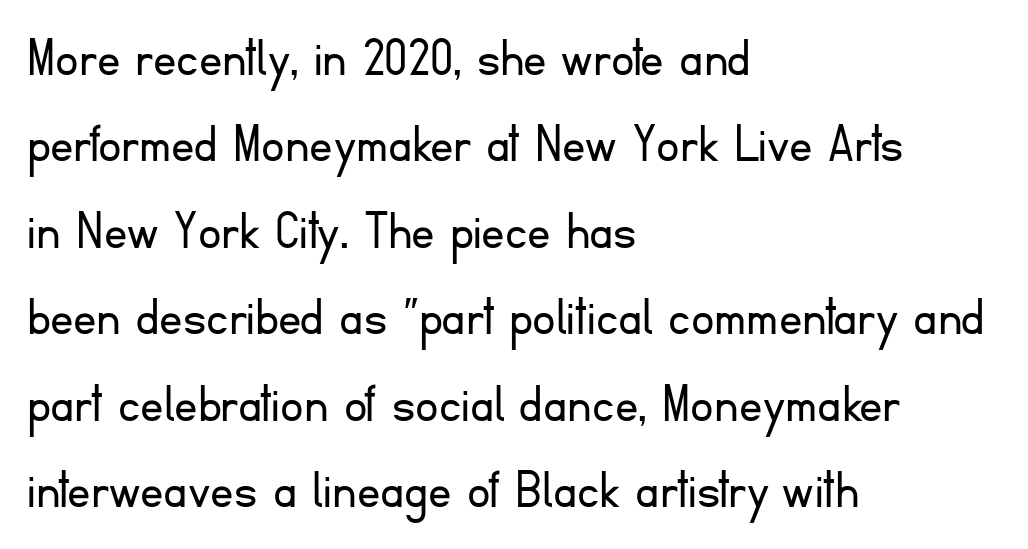
Q: Is the text bold? A: No.
Q: Is the text italic (slanted)? A: No, it is upright.
Q: Is the typeface a serif or a sans-serif typeface? A: Sans-serif.
Q: Is the text underlined? A: No.
Q: How is the paragraph aligned? A: Left-aligned.
Q: Is the spacing between letters normal or unusually wide? A: Normal.
Q: Is the spacing between lines tight, normal or loose? A: Normal.
Q: Width (condensed, normal, or wide)? A: Normal.
Q: Stroke contrast? A: Low.
Q: x-height? A: Small.
Q: Monospaced? A: No.
